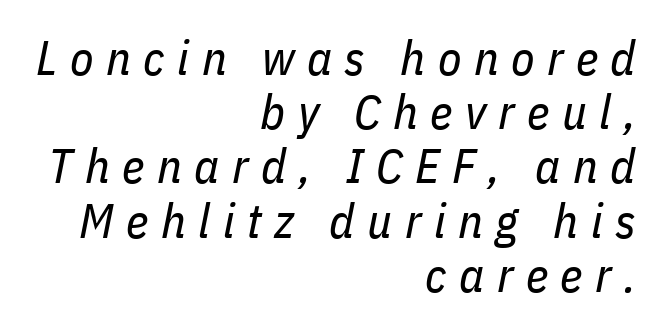
The image shows 48 px regular-weight, condensed type, italic (leaning right); set right-aligned, tight line spacing (1.13x), unusually wide letter spacing (+0.26 em), not underlined; low stroke contrast and a medium x-height.
